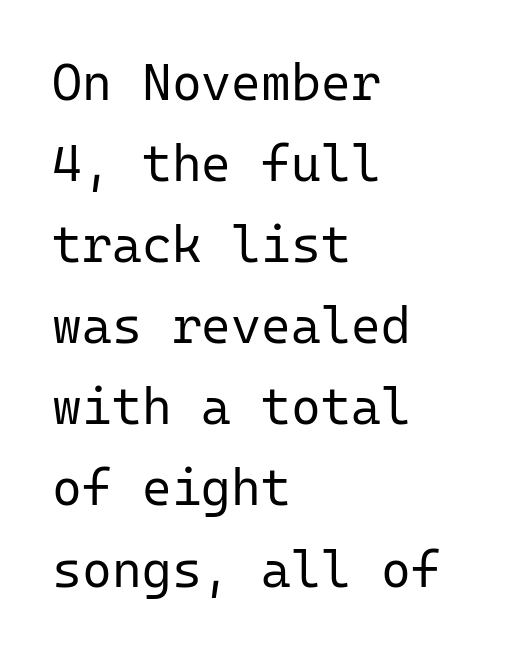
{"serif": "no", "italic": "no", "bold": "no", "weight": "regular", "width": "normal", "stroke_contrast": "low", "x_height": "medium", "monospaced": "yes", "underline": "no", "align": "left", "line_spacing": "normal", "line_spacing_ratio": 1.59, "letter_spacing": "normal", "letter_spacing_em": 0.0, "glyph_px": 51}
